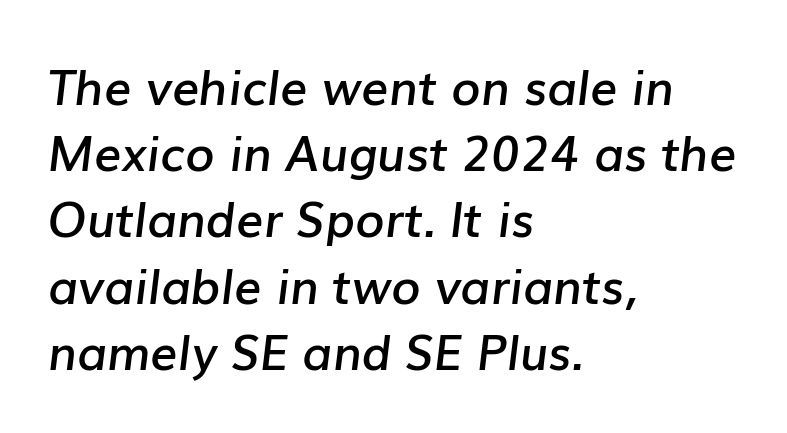
Q: Is the text bold? A: Semi-bold.
Q: Is the text italic (slanted)? A: Yes, it leans right by about 7 degrees.
Q: Is the text underlined? A: No.
Q: How is the paragraph aligned? A: Left-aligned.
Q: Is the spacing between letters normal or unusually wide? A: Normal.
Q: Is the spacing between lines tight, normal or loose? A: Normal.
Q: Width (condensed, normal, or wide)? A: Normal.
Q: Stroke contrast? A: Low.
Q: x-height? A: Medium.
Q: Monospaced? A: No.
